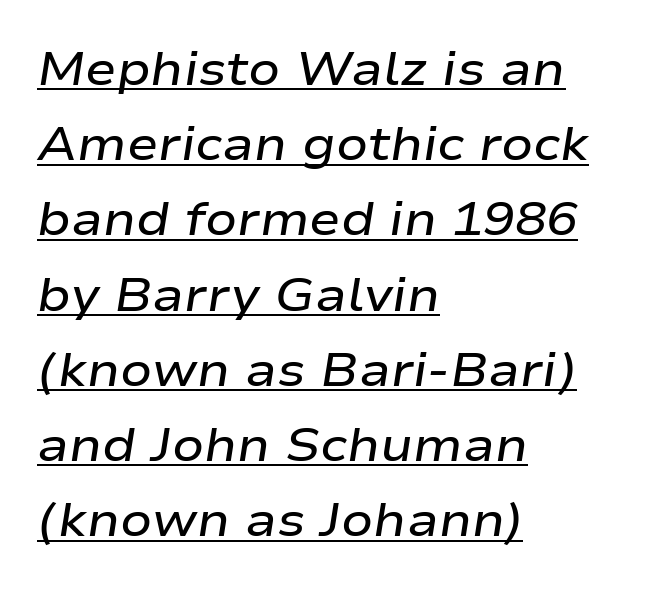
{"italic": "yes", "lean": "right", "slant_degrees": 9, "bold": "semi", "weight": "semibold", "width": "wide", "stroke_contrast": "low", "x_height": "medium", "monospaced": "no", "underline": "yes", "align": "left", "line_spacing": "normal", "line_spacing_ratio": 1.6, "letter_spacing": "normal", "letter_spacing_em": 0.0, "glyph_px": 47}
